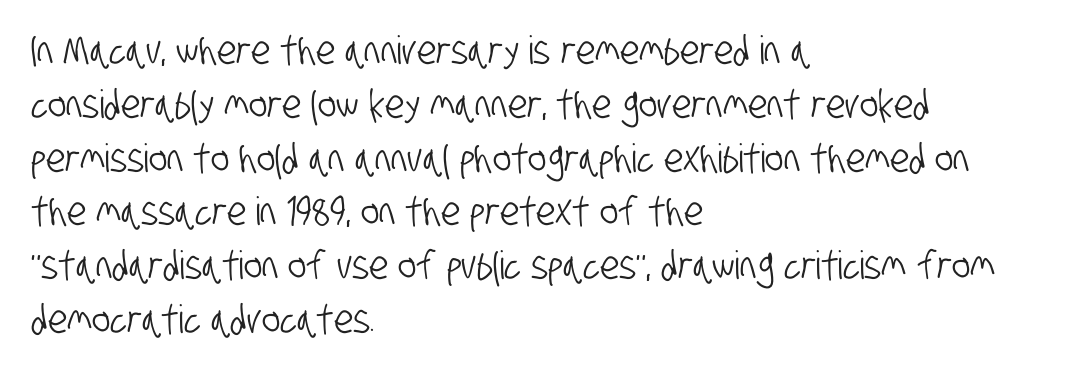
Q: Is the typeface a serif or a sans-serif typeface? A: Sans-serif.
Q: Is the text underlined? A: No.
Q: How is the paragraph aligned? A: Left-aligned.
Q: Is the spacing between letters normal or unusually wide? A: Normal.
Q: Is the spacing between lines tight, normal or loose? A: Normal.
Q: Width (condensed, normal, or wide)? A: Condensed.
Q: Stroke contrast? A: Low.
Q: x-height? A: Large.
Q: Monospaced? A: No.
